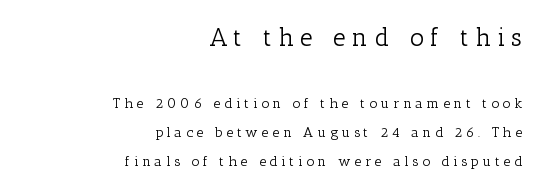
The image shows 25 px text type, upright; set right-aligned, loose line spacing (2.08x), unusually wide letter spacing (+0.26 em), not underlined; the first (top) block is 1.79x larger.
